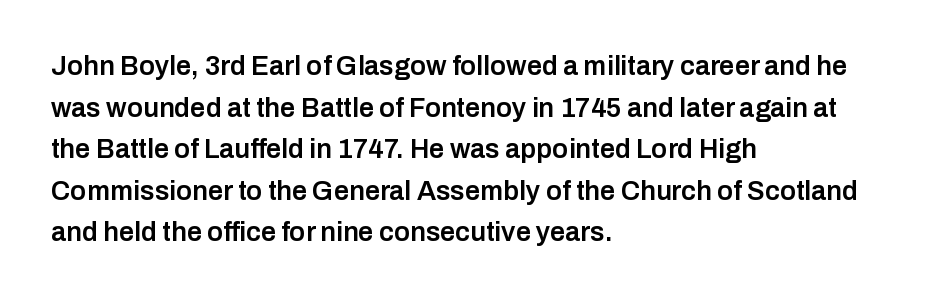
The foot of each line stays bare and open. Teacher's note: observe the even left margin — that is flush-left alignment. Summary of vertical rhythm: regular, with standard interline spacing. The typesetting leans somewhat heavy: a semibold. The lettering stays uniformly vertical, giving the passage a roman look.
